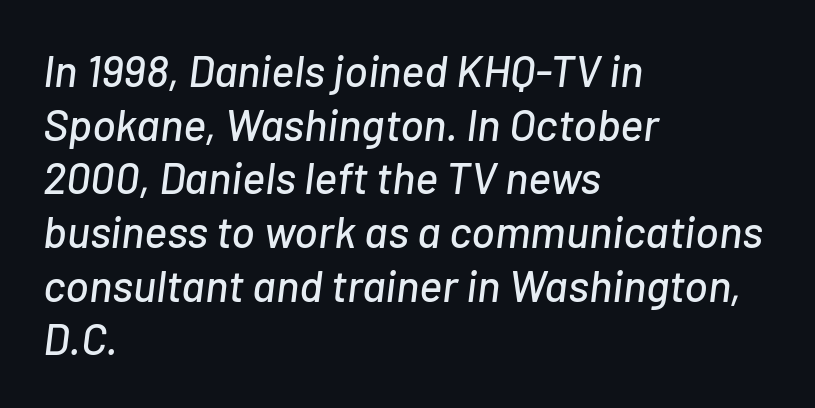
The image shows 44 px text type, italic (leaning right); set left-aligned, line spacing 1.22x, normal letter spacing, not underlined; low stroke contrast and a medium x-height.
